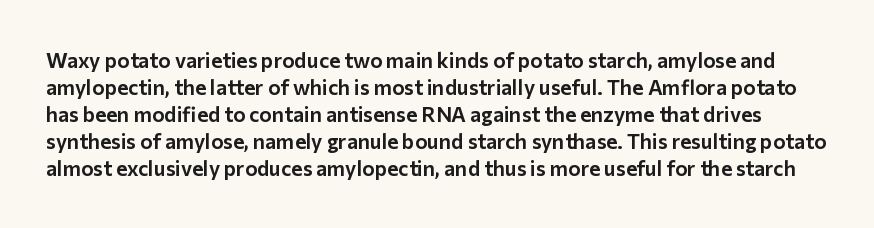
Q: Is the text italic (slanted)? A: No, it is upright.
Q: Is the text underlined? A: No.
Q: Is the spacing between letters normal or unusually wide? A: Normal.
Q: Is the spacing between lines tight, normal or loose? A: Normal.
